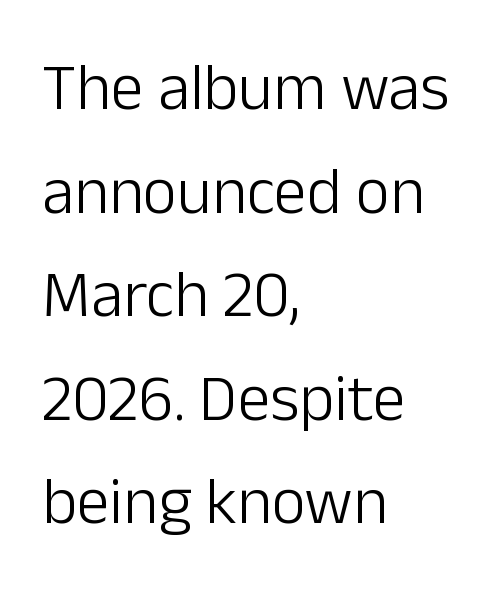
{"serif": "no", "italic": "no", "bold": "no", "weight": "light", "width": "normal", "stroke_contrast": "low", "x_height": "medium", "monospaced": "no", "underline": "no", "align": "left", "line_spacing": "normal", "line_spacing_ratio": 1.57, "letter_spacing": "normal", "letter_spacing_em": 0.0, "glyph_px": 66}
